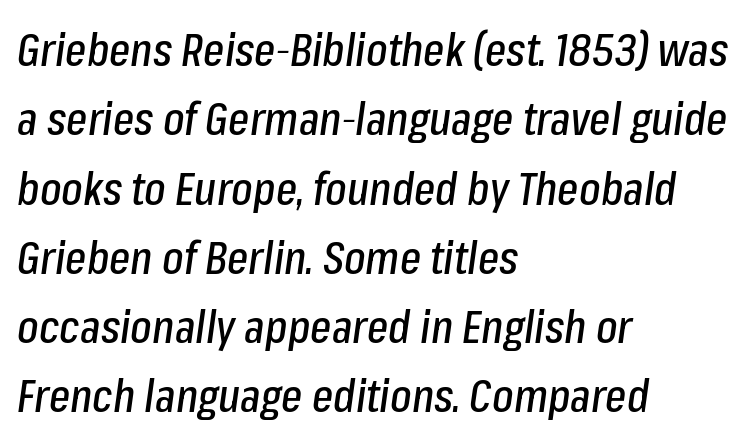
The image shows 45 px condensed type, italic (leaning right); set left-aligned, normal line spacing (1.54x), normal letter spacing, not underlined; low stroke contrast and a medium x-height.
